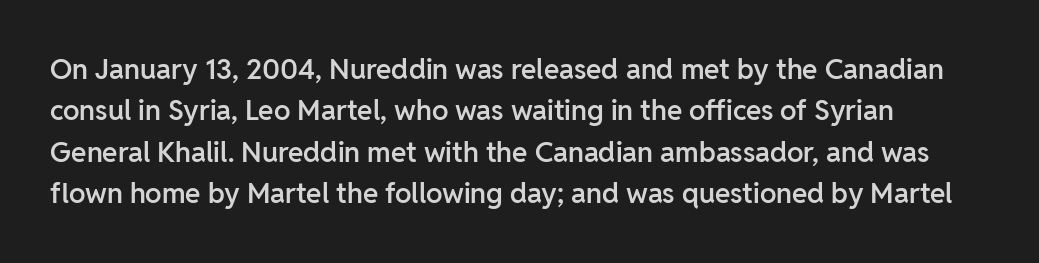
{"serif": "no", "italic": "no", "bold": "semi", "weight": "semibold", "width": "normal", "stroke_contrast": "low", "x_height": "medium", "monospaced": "no", "underline": "no", "align": "left", "line_spacing": "normal", "line_spacing_ratio": 1.48, "letter_spacing": "normal", "letter_spacing_em": 0.0, "glyph_px": 28}
